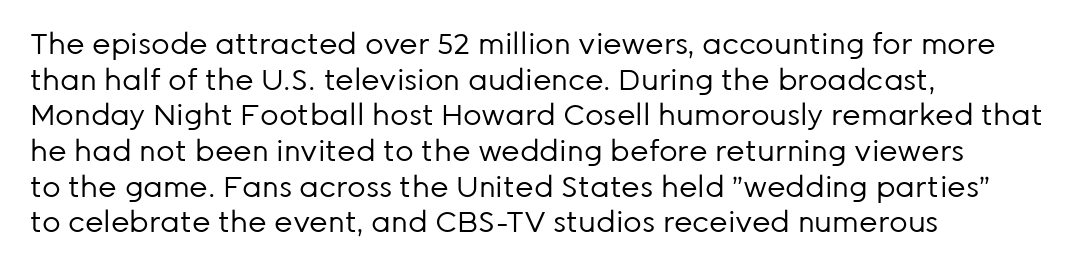
Think of a printed novel: that variable character pitch is what you see here. Compared with typical body copy, the letter spacing here is the same. Every row of glyphs begins at an identical x-position on the left. Check where the strokes stop: nothing finishes them off — pure sans. Vertical strokes here are truly vertical. Stems and bowls with no extra thickness — not bold.
